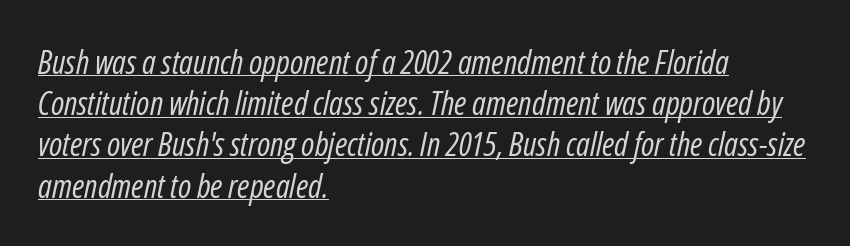
{"italic": "yes", "lean": "right", "slant_degrees": 12, "bold": "no", "weight": "regular", "width": "condensed", "stroke_contrast": "low", "x_height": "medium", "monospaced": "no", "underline": "yes", "align": "left", "line_spacing": "normal", "line_spacing_ratio": 1.25, "letter_spacing": "normal", "letter_spacing_em": 0.0, "glyph_px": 33}
